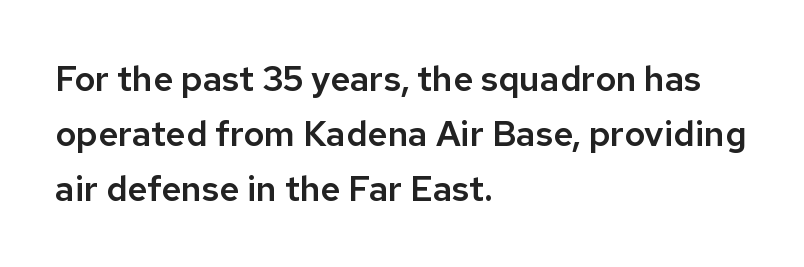
The image shows 35 px sans-serif type, upright; set left-aligned, normal line spacing (1.57x), normal letter spacing, not underlined; low stroke contrast and a medium x-height.
